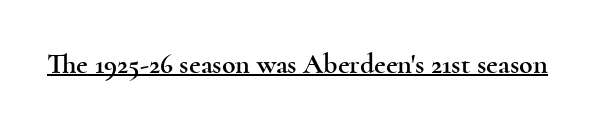
Q: Is the text italic (slanted)? A: No, it is upright.
Q: Is the typeface a serif or a sans-serif typeface? A: Serif.
Q: Is the text underlined? A: Yes.
Q: Is the spacing between letters normal or unusually wide? A: Normal.
Q: Width (condensed, normal, or wide)? A: Wide.
Q: x-height? A: Small.
Q: Monospaced? A: No.
